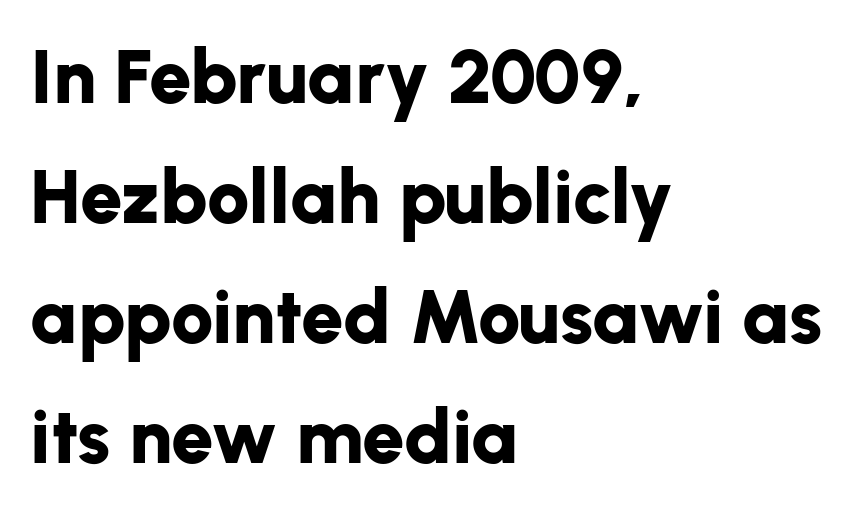
Leading matches the norm, producing a regular column. These lines were composed using upright roman letters. The letters sit at their default tracking, neither squeezed nor spread. Serif or sans? Sans — the stroke terminals are bare. Clear beneath every line of the passage. Character widths vary here, with narrow letters taking less room than wide ones.
